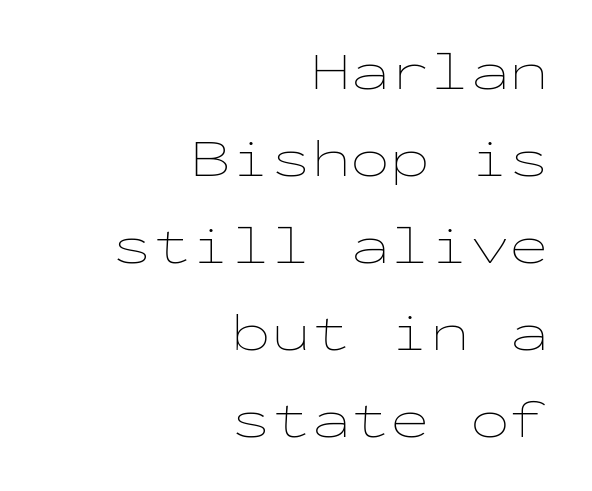
Q: Is the text bold? A: No.
Q: Is the text italic (slanted)? A: No, it is upright.
Q: Is the text underlined? A: No.
Q: How is the paragraph aligned? A: Right-aligned.
Q: Is the spacing between letters normal or unusually wide? A: Normal.
Q: Is the spacing between lines tight, normal or loose? A: Normal.
Q: Width (condensed, normal, or wide)? A: Wide.
Q: Stroke contrast? A: Low.
Q: x-height? A: Medium.
Q: Monospaced? A: Yes.
